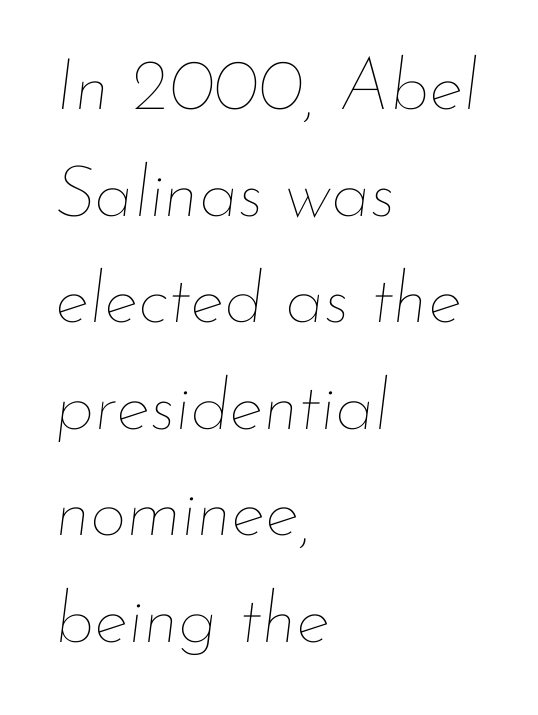
The image shows 72 px thin type, italic (leaning right); set left-aligned, normal line spacing (1.48x), normal letter spacing, not underlined; low stroke contrast and a small x-height.
